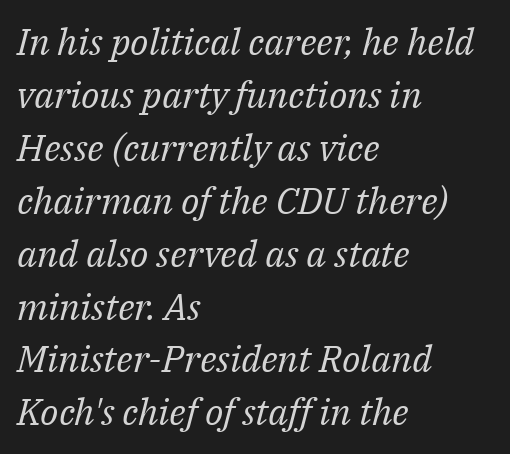
Evenly set lines give the paragraph a standard silhouette. A light-to-regular cut is what we see here. Note: serifs present on the glyphs. Leftover space on each line is placed entirely after the last word.
